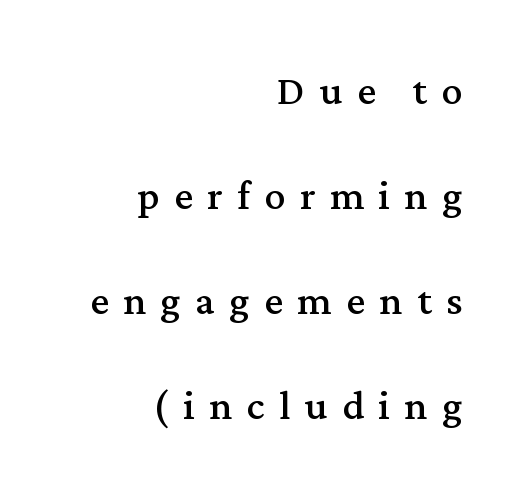
Q: Is the text bold? A: No.
Q: Is the text italic (slanted)? A: No, it is upright.
Q: Is the typeface a serif or a sans-serif typeface? A: Serif.
Q: Is the text underlined? A: No.
Q: How is the paragraph aligned? A: Right-aligned.
Q: Is the spacing between letters normal or unusually wide? A: Unusually wide.
Q: Is the spacing between lines tight, normal or loose? A: Loose.
Q: Width (condensed, normal, or wide)? A: Normal.
Q: Stroke contrast? A: Medium.
Q: x-height? A: Medium.
Q: Monospaced? A: No.
